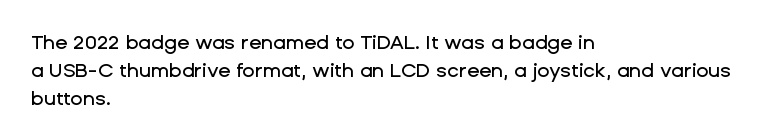
Ordinary non-slanted type is in use. If you drew a ruler down the left edge, every line would touch it. Underlining? Definitely not there. Rows of type keep a routine distance in the vertical direction. Observe the ordinary spacing: letters are neighbours, not strangers.
